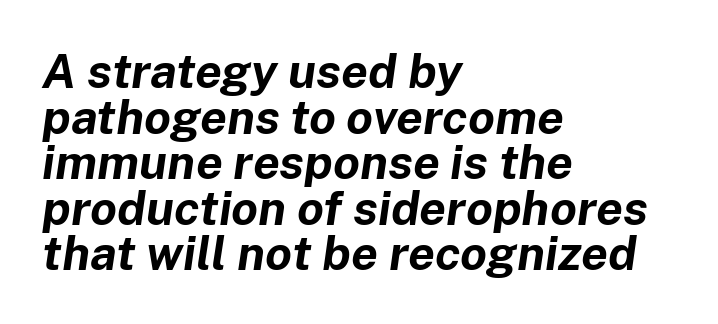
{"italic": "yes", "lean": "right", "slant_degrees": 8, "bold": "yes", "weight": "bold", "width": "normal", "stroke_contrast": "low", "x_height": "medium", "monospaced": "no", "underline": "no", "align": "left", "line_spacing": "tight", "line_spacing_ratio": 0.95, "letter_spacing": "normal", "letter_spacing_em": 0.0, "glyph_px": 48}
